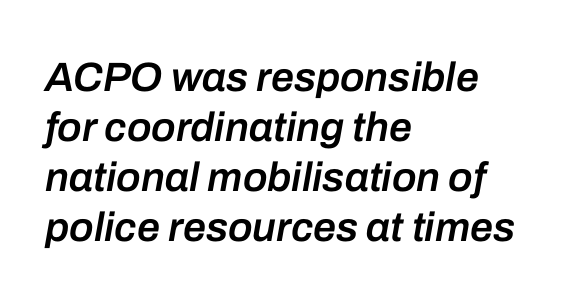
Q: Is the text bold? A: Semi-bold.
Q: Is the text italic (slanted)? A: Yes, it leans right by about 10 degrees.
Q: Is the text underlined? A: No.
Q: How is the paragraph aligned? A: Left-aligned.
Q: Is the spacing between letters normal or unusually wide? A: Normal.
Q: Width (condensed, normal, or wide)? A: Normal.
Q: Stroke contrast? A: Low.
Q: x-height? A: Medium.
Q: Monospaced? A: No.
